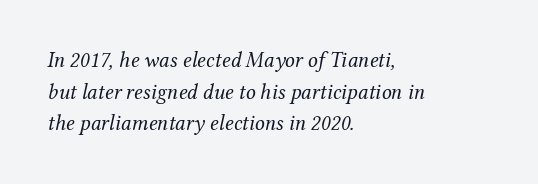
Nothing unusual about the tracking: characters are spaced as the font intends. Designer's note — italics engaged. The typesetter chose a ragged-right arrangement here. Stroke thickness stays within the range of a standard reading face or lighter. The rendering uses a moderate line-height, typical for paragraphs.
